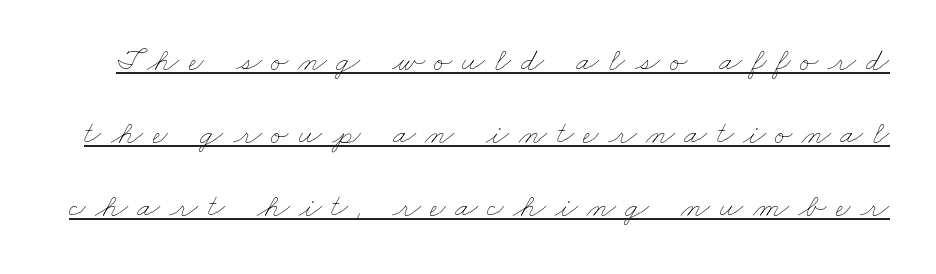
{"bold": "no", "weight": "thin", "width": "wide", "stroke_contrast": "low", "x_height": "small", "monospaced": "no", "underline": "yes", "line_spacing": "loose", "line_spacing_ratio": 2.21, "letter_spacing": "wide", "letter_spacing_em": 0.29, "glyph_px": 33}
